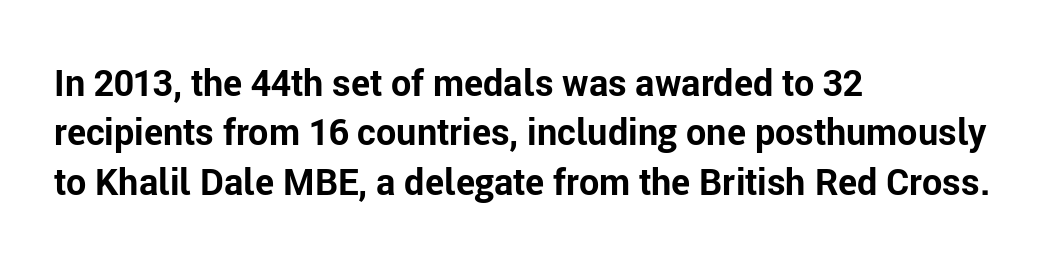
Vertical strokes here are truly vertical. Stroke thickness is high; the sample reads as a true bold. The typesetter chose a ragged-right arrangement here. Stroke terminals: plain, sans-serif.
